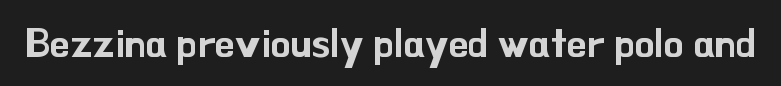
The face used here is proportionally spaced, like ordinary book or web type. The letters stand upright; this is a roman face. Nope, no serifs anywhere on these letters. Lines of text with bare space underneath. There is no visible air inserted between adjacent glyphs.
